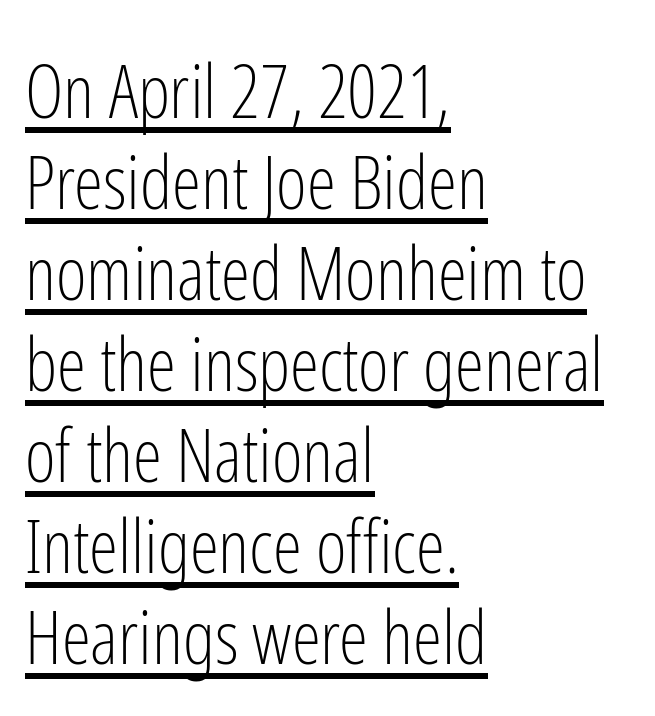
The image shows 74 px light, condensed sans-serif type, upright; set left-aligned, line spacing 1.23x, normal letter spacing, underlined; low stroke contrast and a medium x-height.
